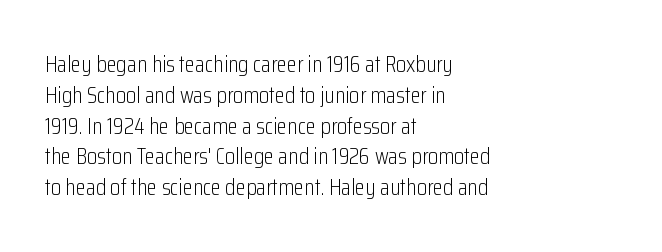
{"italic": "no", "bold": "no", "underline": "no", "align": "left", "line_spacing": "normal", "line_spacing_ratio": 1.34, "letter_spacing": "normal", "letter_spacing_em": 0.0, "glyph_px": 23}
